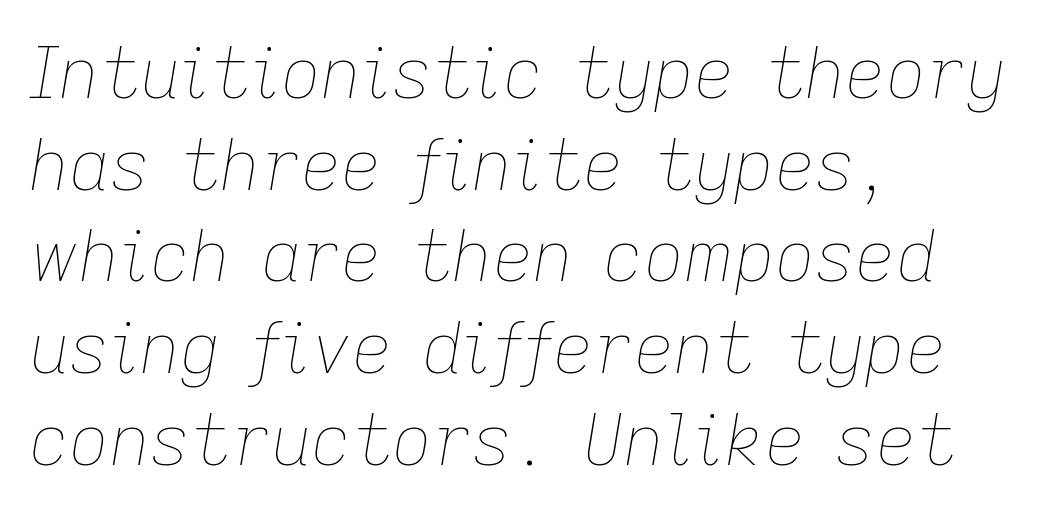
{"italic": "yes", "lean": "right", "slant_degrees": 9, "bold": "no", "weight": "thin", "width": "normal", "stroke_contrast": "low", "x_height": "medium", "monospaced": "no", "underline": "no", "align": "left", "line_spacing": "normal", "line_spacing_ratio": 1.31, "letter_spacing": "normal", "letter_spacing_em": 0.0, "glyph_px": 70}
